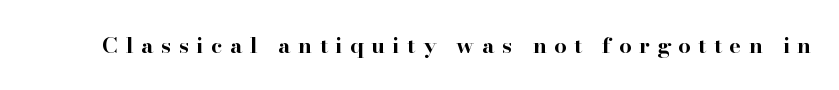
The image shows 22 px bold type, upright; set unusually wide letter spacing (+0.34 em), not underlined.
